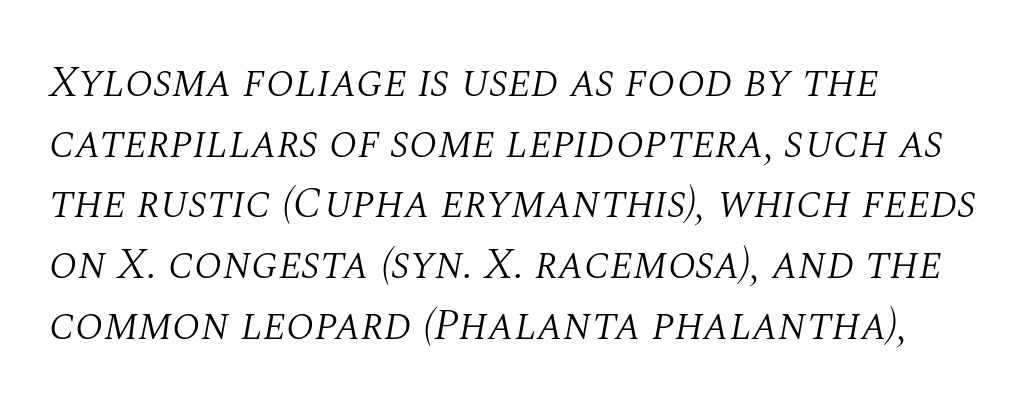
Spacing verdict: proportional, widths tailored to each character. The leading is moderate, giving the passage an even texture. Old-style or modern, the face here clearly has serifs. This is oblique type, the kind used for emphasis or titles.
